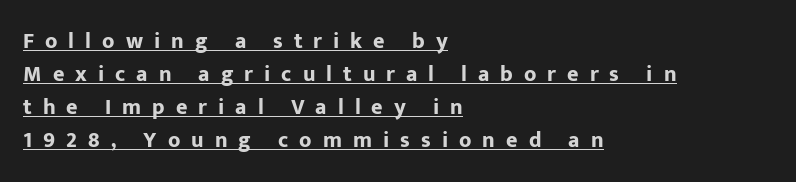
The image shows 22 px bold type, upright; set left-aligned, normal line spacing (1.5x), unusually wide letter spacing (+0.5 em), underlined.
